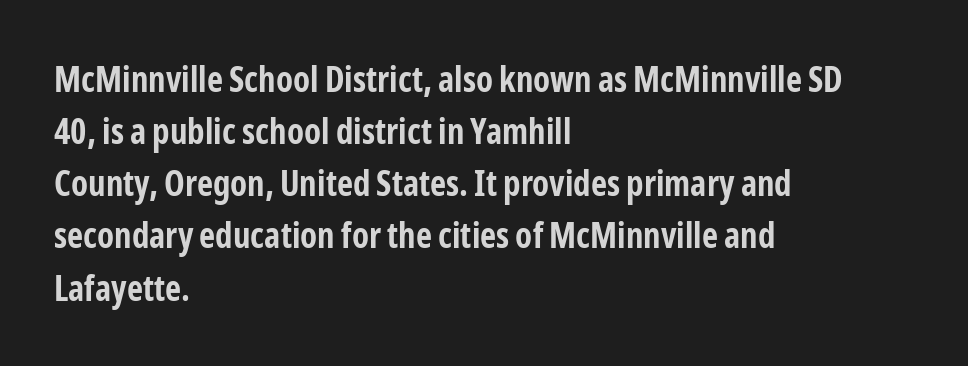
Q: Is the text bold? A: Yes.
Q: Is the text italic (slanted)? A: No, it is upright.
Q: Is the typeface a serif or a sans-serif typeface? A: Sans-serif.
Q: Is the text underlined? A: No.
Q: How is the paragraph aligned? A: Left-aligned.
Q: Is the spacing between letters normal or unusually wide? A: Normal.
Q: Is the spacing between lines tight, normal or loose? A: Normal.
Q: Width (condensed, normal, or wide)? A: Condensed.
Q: Stroke contrast? A: Low.
Q: x-height? A: Medium.
Q: Monospaced? A: No.
